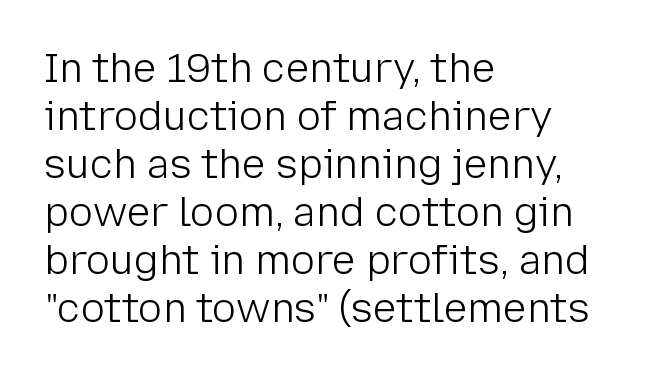
{"serif": "no", "italic": "no", "bold": "no", "weight": "light", "width": "normal", "stroke_contrast": "low", "x_height": "medium", "monospaced": "no", "underline": "no", "align": "left", "line_spacing_ratio": 1.2, "letter_spacing": "normal", "letter_spacing_em": 0.0, "glyph_px": 40}
